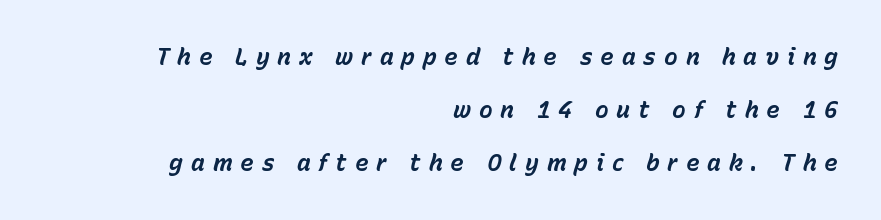
Loosely led — the rows are spread out. Weight check: bold — yes, fully. Is the type slanted? Yes — the strokes lean at a clear angle. What stands out about the letter spacing? Its width — letters are far apart. Where is the straight margin? On the right.
